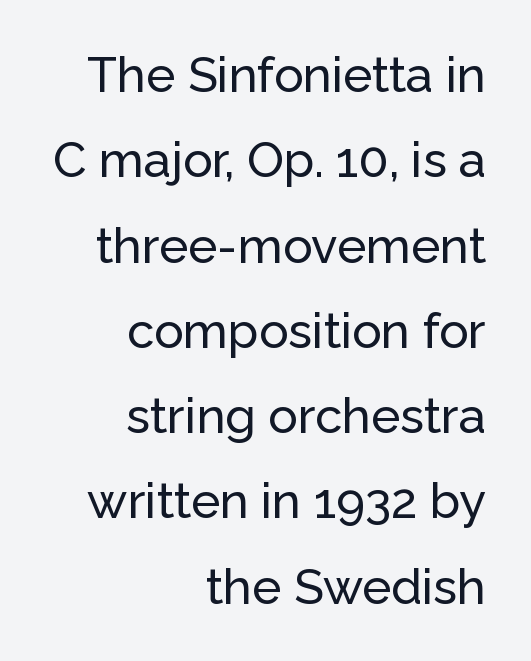
Q: Is the text italic (slanted)? A: No, it is upright.
Q: Is the typeface a serif or a sans-serif typeface? A: Sans-serif.
Q: Is the text underlined? A: No.
Q: How is the paragraph aligned? A: Right-aligned.
Q: Is the spacing between letters normal or unusually wide? A: Normal.
Q: Width (condensed, normal, or wide)? A: Normal.
Q: Stroke contrast? A: Low.
Q: x-height? A: Medium.
Q: Monospaced? A: No.
